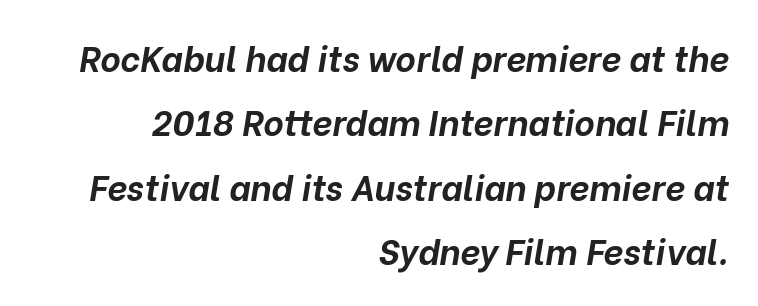
Q: Is the text bold? A: Yes.
Q: Is the text italic (slanted)? A: Yes, it leans right by about 10 degrees.
Q: Is the text underlined? A: No.
Q: How is the paragraph aligned? A: Right-aligned.
Q: Is the spacing between letters normal or unusually wide? A: Normal.
Q: Width (condensed, normal, or wide)? A: Normal.
Q: Stroke contrast? A: Low.
Q: x-height? A: Medium.
Q: Monospaced? A: No.
